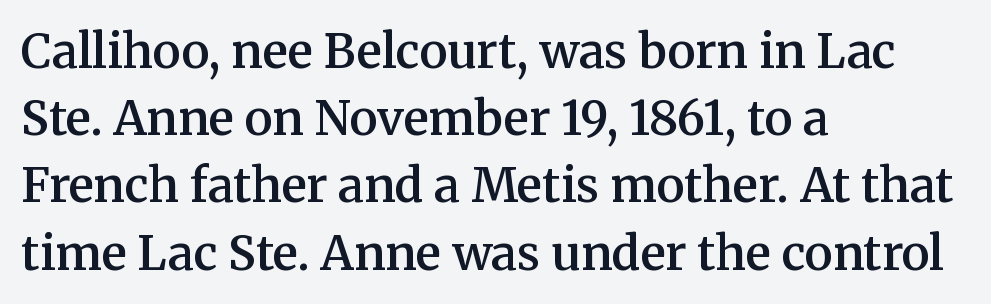
The font family rendered here belongs to the serif group. Caption: multi-line text, flush left, ragged right. Inter-character spacing is left at the font's built-in metrics. A somewhat darkened texture: the type is semibold rather than bold.
